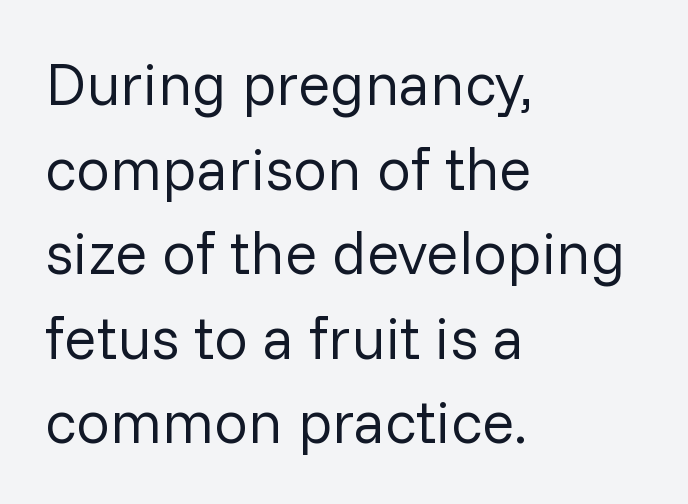
Q: Is the text bold? A: No.
Q: Is the text italic (slanted)? A: No, it is upright.
Q: Is the typeface a serif or a sans-serif typeface? A: Sans-serif.
Q: Is the text underlined? A: No.
Q: How is the paragraph aligned? A: Left-aligned.
Q: Is the spacing between letters normal or unusually wide? A: Normal.
Q: Is the spacing between lines tight, normal or loose? A: Normal.
Q: Width (condensed, normal, or wide)? A: Normal.
Q: Stroke contrast? A: Low.
Q: x-height? A: Medium.
Q: Monospaced? A: No.
